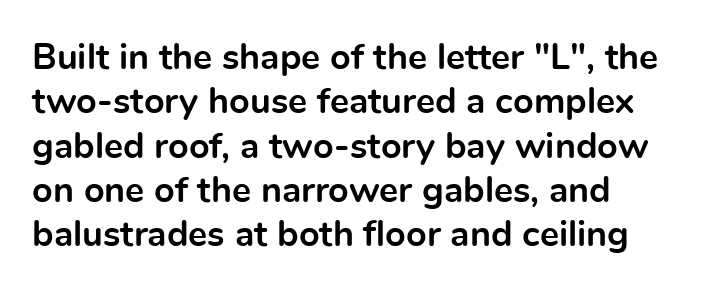
Q: Is the text bold? A: Yes.
Q: Is the text italic (slanted)? A: No, it is upright.
Q: Is the typeface a serif or a sans-serif typeface? A: Sans-serif.
Q: Is the text underlined? A: No.
Q: Is the spacing between letters normal or unusually wide? A: Normal.
Q: Width (condensed, normal, or wide)? A: Normal.
Q: x-height? A: Medium.
Q: Monospaced? A: No.
